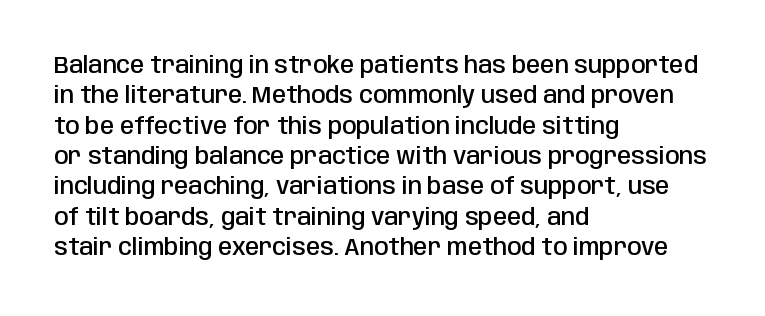
Q: Is the text bold? A: Semi-bold.
Q: Is the text italic (slanted)? A: No, it is upright.
Q: Is the text underlined? A: No.
Q: How is the paragraph aligned? A: Left-aligned.
Q: Is the spacing between letters normal or unusually wide? A: Normal.
Q: Is the spacing between lines tight, normal or loose? A: Normal.
